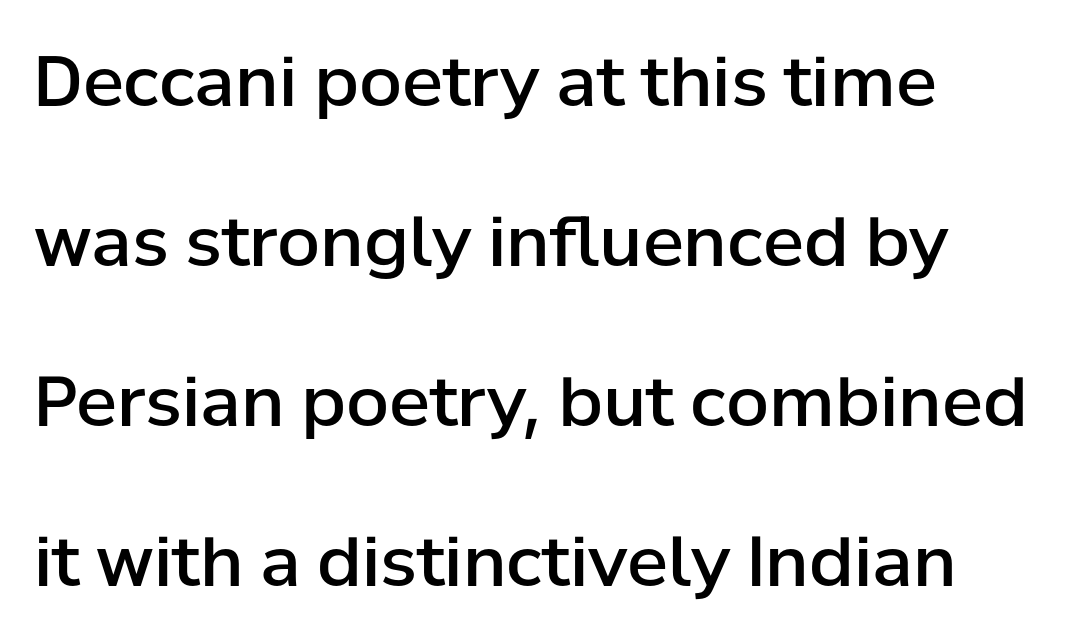
{"serif": "no", "italic": "no", "bold": "semi", "weight": "semibold", "width": "normal", "stroke_contrast": "low", "x_height": "medium", "monospaced": "no", "underline": "no", "align": "left", "line_spacing": "loose", "line_spacing_ratio": 2.32, "letter_spacing": "normal", "letter_spacing_em": 0.0, "glyph_px": 69}
